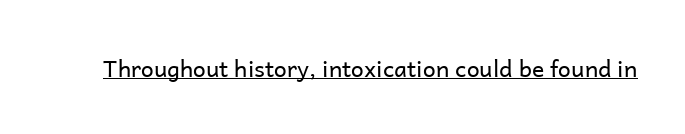
{"italic": "no", "bold": "no", "underline": "yes", "letter_spacing": "normal", "letter_spacing_em": 0.0, "glyph_px": 23}
